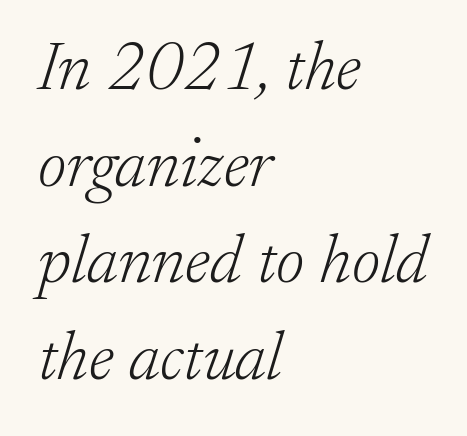
{"serif": "yes", "italic": "yes", "lean": "right", "slant_degrees": 17, "bold": "no", "weight": "light", "width": "normal", "stroke_contrast": "low", "x_height": "small", "monospaced": "no", "underline": "no", "align": "left", "line_spacing": "normal", "line_spacing_ratio": 1.4, "letter_spacing": "normal", "letter_spacing_em": 0.0, "glyph_px": 69}
